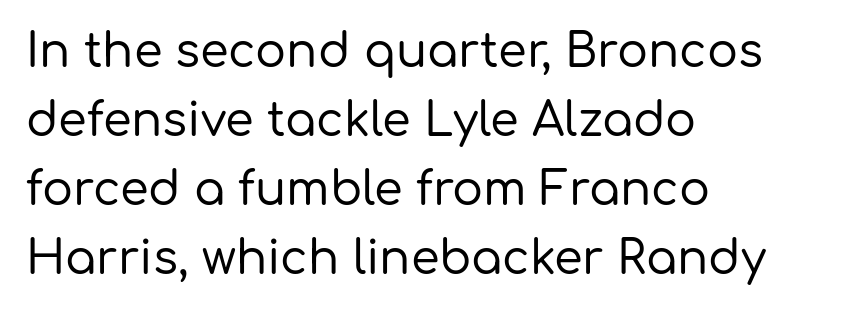
The image shows 46 px sans-serif type, upright; set left-aligned, normal line spacing (1.5x), normal letter spacing, not underlined; low stroke contrast and a medium x-height.
